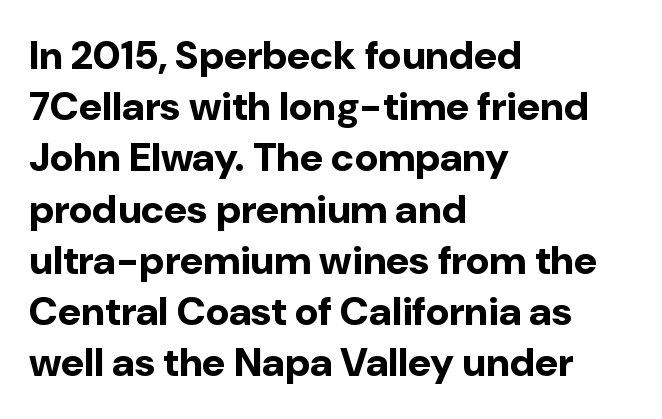
Q: Is the text bold? A: Yes.
Q: Is the text italic (slanted)? A: No, it is upright.
Q: Is the typeface a serif or a sans-serif typeface? A: Sans-serif.
Q: Is the text underlined? A: No.
Q: How is the paragraph aligned? A: Left-aligned.
Q: Is the spacing between letters normal or unusually wide? A: Normal.
Q: Is the spacing between lines tight, normal or loose? A: Normal.
Q: Width (condensed, normal, or wide)? A: Normal.
Q: Stroke contrast? A: Low.
Q: x-height? A: Medium.
Q: Monospaced? A: No.
